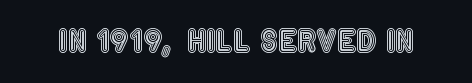
The specimen reads as upright at a glance. Character widths vary here, with narrow letters taking less room than wide ones. Only glyphs here, with clear space below each row. In terms of letterspacing, this is plain default setting.
